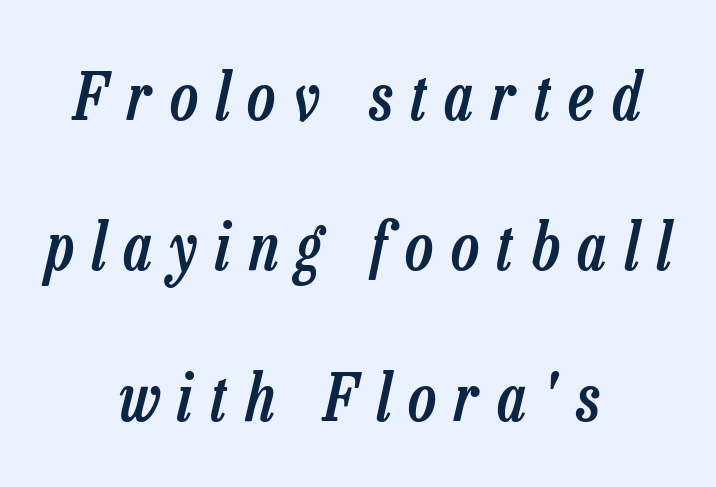
Is this a fixed-width face? No — the glyphs have proportional, varying widths. The block of text is sparse from top to bottom, with ample space between rows. As a designer I'd log this as weight 600, semibold. There is plenty of visible air inserted between adjacent glyphs. Leftover space on each line is divided equally before and after the words. The font's italic variant was chosen for this text.
